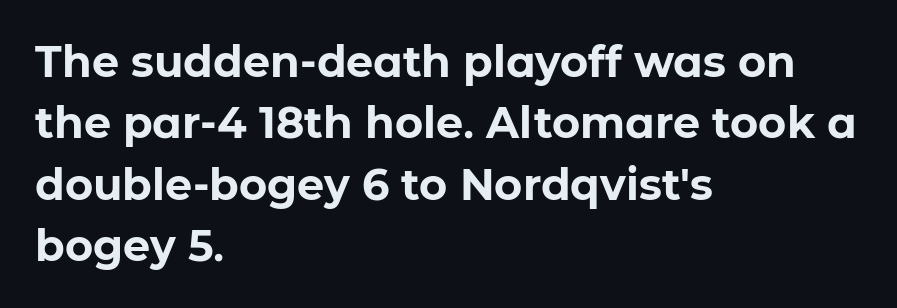
Q: Is the text bold? A: Yes.
Q: Is the text italic (slanted)? A: No, it is upright.
Q: Is the typeface a serif or a sans-serif typeface? A: Sans-serif.
Q: Is the text underlined? A: No.
Q: How is the paragraph aligned? A: Left-aligned.
Q: Is the spacing between letters normal or unusually wide? A: Normal.
Q: Is the spacing between lines tight, normal or loose? A: Normal.
Q: Width (condensed, normal, or wide)? A: Normal.
Q: Stroke contrast? A: Low.
Q: x-height? A: Medium.
Q: Monospaced? A: No.
